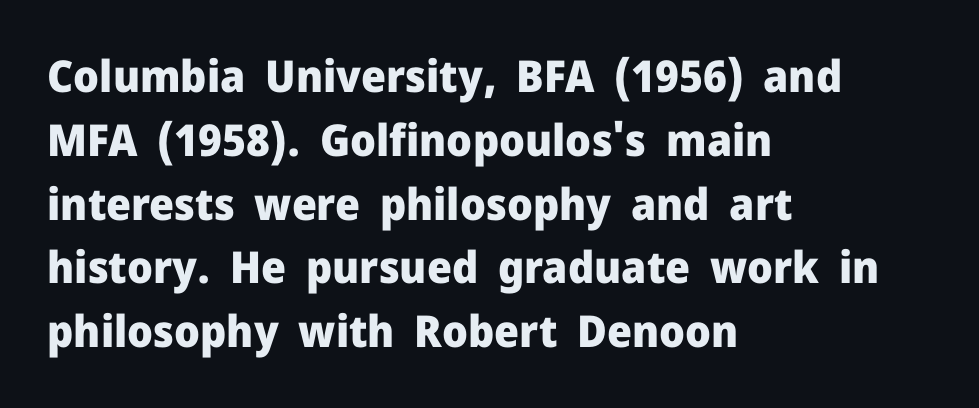
Q: Is the text bold? A: Yes.
Q: Is the text italic (slanted)? A: No, it is upright.
Q: Is the typeface a serif or a sans-serif typeface? A: Sans-serif.
Q: Is the text underlined? A: No.
Q: How is the paragraph aligned? A: Left-aligned.
Q: Is the spacing between letters normal or unusually wide? A: Normal.
Q: Is the spacing between lines tight, normal or loose? A: Normal.
Q: Width (condensed, normal, or wide)? A: Normal.
Q: Stroke contrast? A: Low.
Q: x-height? A: Medium.
Q: Monospaced? A: No.
